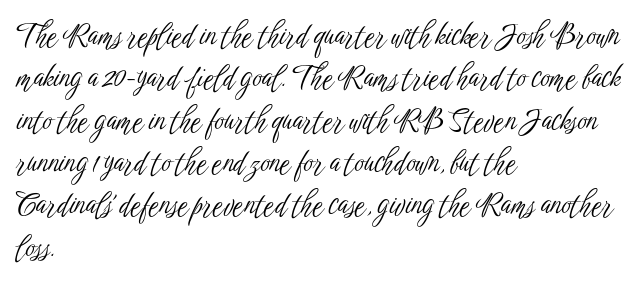
{"serif": "no", "bold": "no", "weight": "light", "width": "condensed", "stroke_contrast": "low", "x_height": "medium", "monospaced": "no", "underline": "no", "align": "left", "line_spacing": "normal", "line_spacing_ratio": 1.46, "letter_spacing": "normal", "letter_spacing_em": 0.0, "glyph_px": 29}
